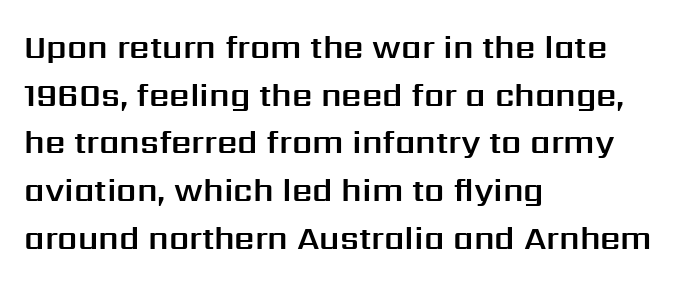
The image shows 32 px sans-serif type, upright; set left-aligned, normal line spacing (1.49x), normal letter spacing, not underlined; medium stroke contrast and a medium x-height.
